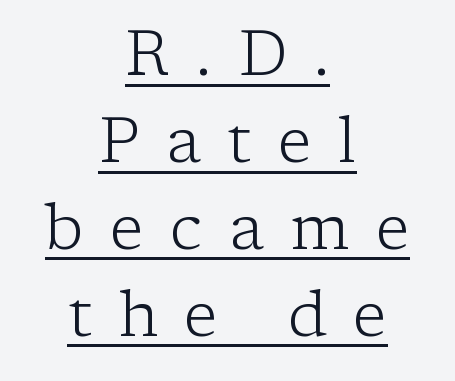
{"serif": "yes", "italic": "no", "bold": "no", "weight": "light", "width": "normal", "stroke_contrast": "low", "x_height": "medium", "monospaced": "no", "underline": "yes", "align": "center", "line_spacing": "normal", "line_spacing_ratio": 1.38, "letter_spacing": "wide", "letter_spacing_em": 0.42, "glyph_px": 63}
